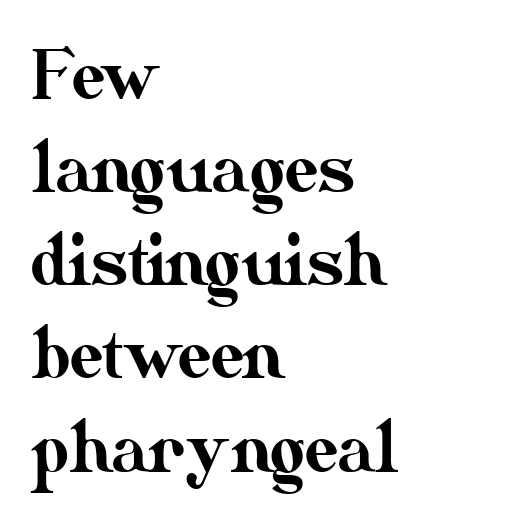
Normally led — the rows are evenly, conventionally spaced. Italic? Not at all — the glyphs are vertical. Bare-footed words on every line. A typesetter would call this proportional, since set widths differ per character. A typesetter would call this zero additional tracking.
